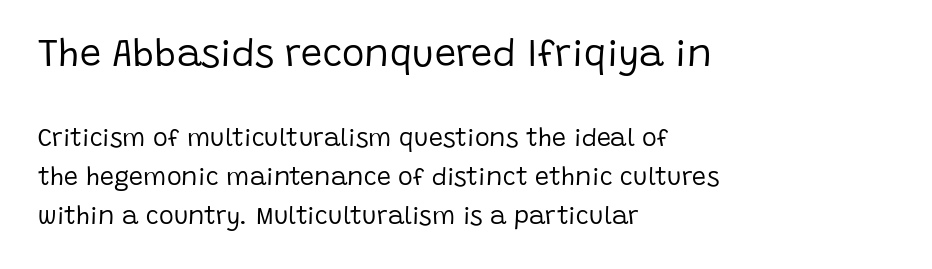
How would I describe the line gaps? Plain and ordinary. Teacher's note: observe the even left margin — that is flush-left alignment. The axis of the letterforms is exactly vertical. Short note: letters normally spaced.
